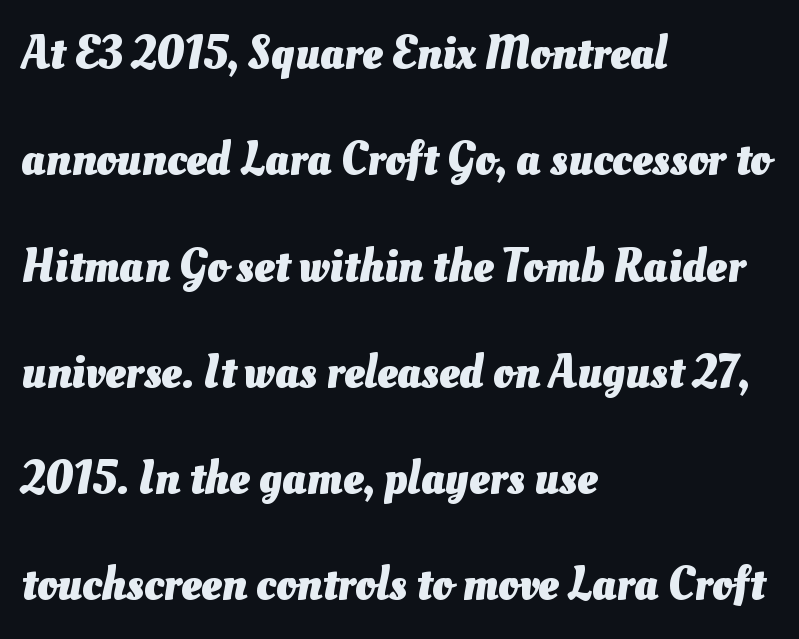
Q: Is the text bold? A: Yes.
Q: Is the text underlined? A: No.
Q: How is the paragraph aligned? A: Left-aligned.
Q: Is the spacing between letters normal or unusually wide? A: Normal.
Q: Is the spacing between lines tight, normal or loose? A: Loose.
Q: Width (condensed, normal, or wide)? A: Normal.
Q: Stroke contrast? A: Medium.
Q: x-height? A: Small.
Q: Monospaced? A: No.
